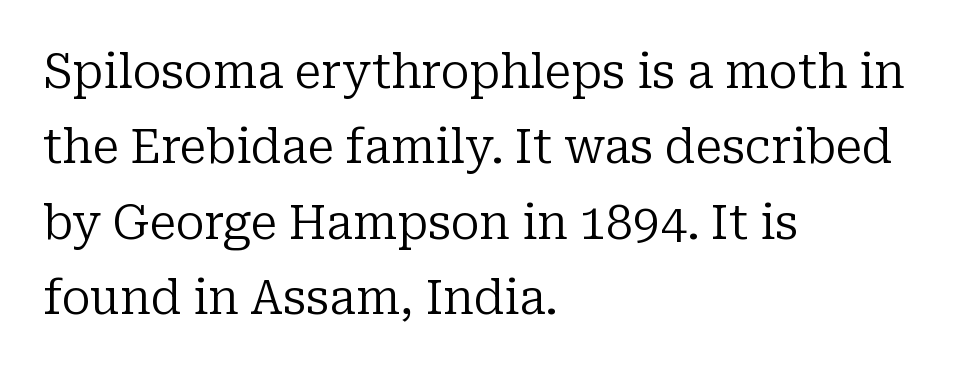
The image shows 48 px regular-weight serif type, upright; set left-aligned, normal line spacing (1.57x), normal letter spacing, not underlined; low stroke contrast and a medium x-height.
